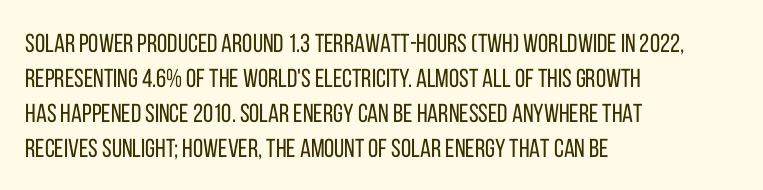
How are the letters spaced? Ordinarily, with no added tracking. Has an underline been added? It has not. Honestly, the row spacing looks completely unremarkable. The font is comparable to plain body text, perhaps lighter. Visually the block forms a straight wall on the left and a jagged coastline on the right.
